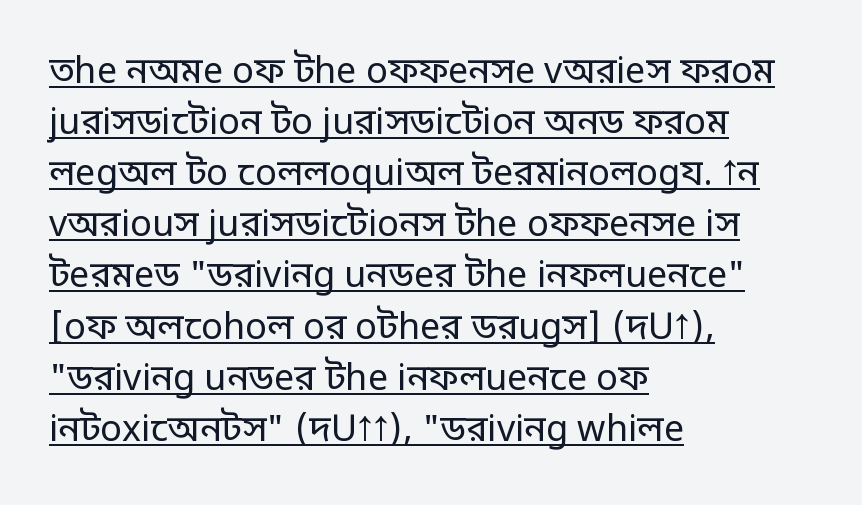
The image shows 36 px regular-weight sans-serif type, upright; set left-aligned, normal line spacing (1.42x), normal letter spacing, underlined; low stroke contrast and a large x-height.
